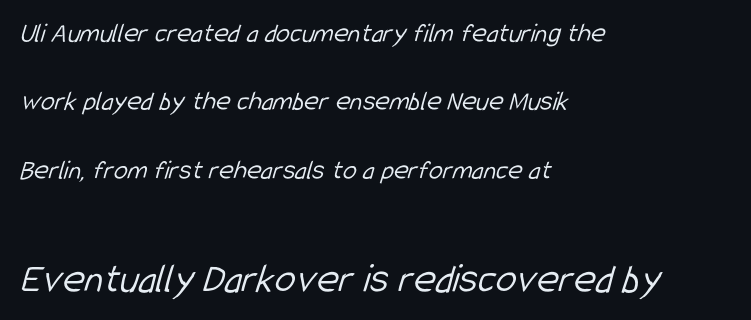
The rendering keeps characters at their native spacing. The passage shown is not underscored anywhere. The lines in this sample share a left origin and differ only in where they stop. The passage shown begins with its smaller block and ends with its larger one. Note: no serifs on the glyphs. Leading: increased.
